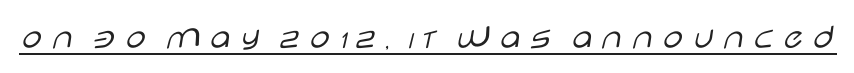
The rendering uses natural spacing where letterforms have individual widths. Serifs: no, the terminals of the letterforms are clean. The specimen includes a rule beneath the text block's lines. Ink coverage per letter is moderate at most.
